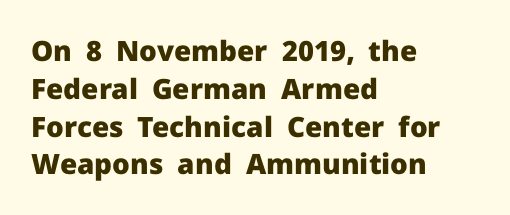
{"serif": "no", "italic": "no", "bold": "yes", "weight": "heavy", "width": "normal", "stroke_contrast": "low", "x_height": "medium", "monospaced": "no", "underline": "no", "align": "left", "line_spacing": "normal", "line_spacing_ratio": 1.35, "letter_spacing": "normal", "letter_spacing_em": 0.0, "glyph_px": 28}
